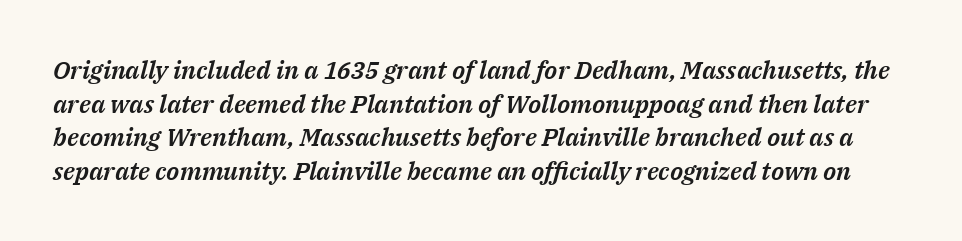
{"italic": "yes", "lean": "right", "slant_degrees": 14, "underline": "no", "line_spacing": "normal", "line_spacing_ratio": 1.35, "letter_spacing": "normal", "letter_spacing_em": 0.0, "glyph_px": 25}
